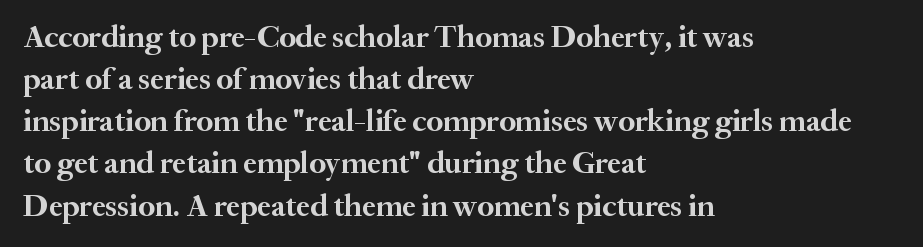
The image shows 31 px semibold serif type, upright; set left-aligned, normal line spacing (1.36x), normal letter spacing, not underlined; medium stroke contrast and a small x-height.
